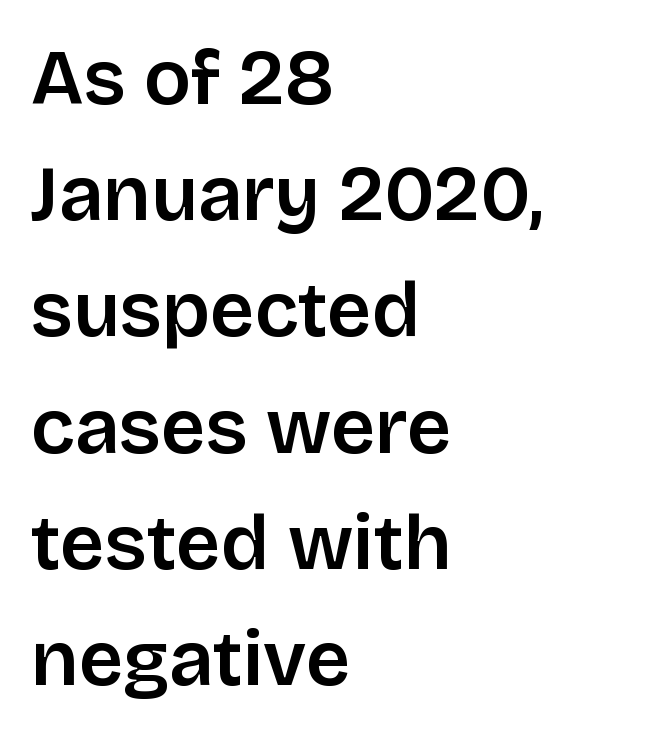
The image shows 78 px sans-serif type, upright; set left-aligned, normal line spacing (1.49x), normal letter spacing, not underlined; low stroke contrast and a large x-height.
